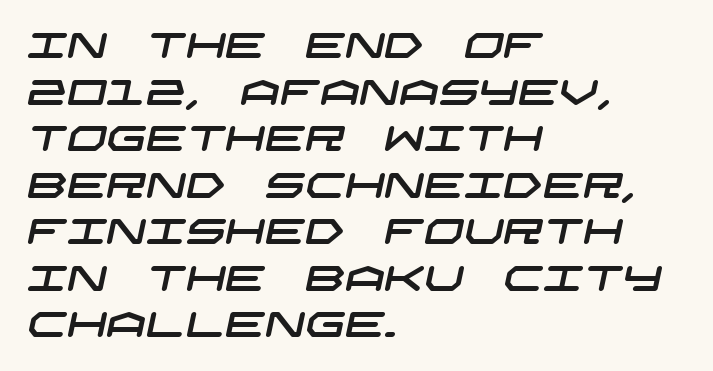
{"serif": "no", "width": "wide", "stroke_contrast": "low", "x_height": "large", "underline": "no", "align": "left", "line_spacing": "normal", "line_spacing_ratio": 1.33, "letter_spacing": "normal", "letter_spacing_em": 0.0, "glyph_px": 35}
